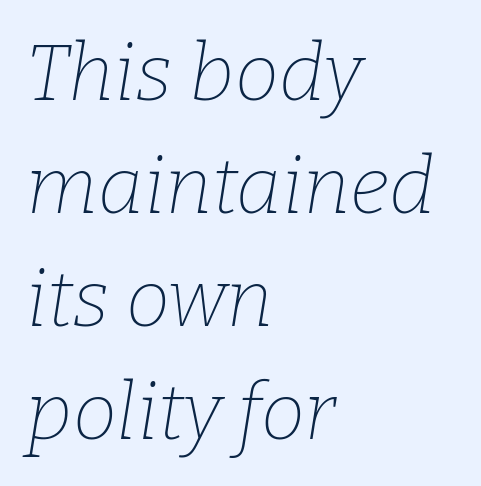
The image shows 79 px thin serif type, italic (leaning right); set left-aligned, normal line spacing (1.43x), normal letter spacing, not underlined; low stroke contrast and a medium x-height.
